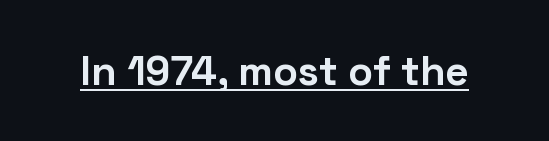
{"serif": "no", "italic": "no", "bold": "yes", "weight": "bold", "width": "normal", "stroke_contrast": "low", "x_height": "medium", "monospaced": "no", "underline": "yes", "letter_spacing": "normal", "letter_spacing_em": 0.0, "glyph_px": 41}
